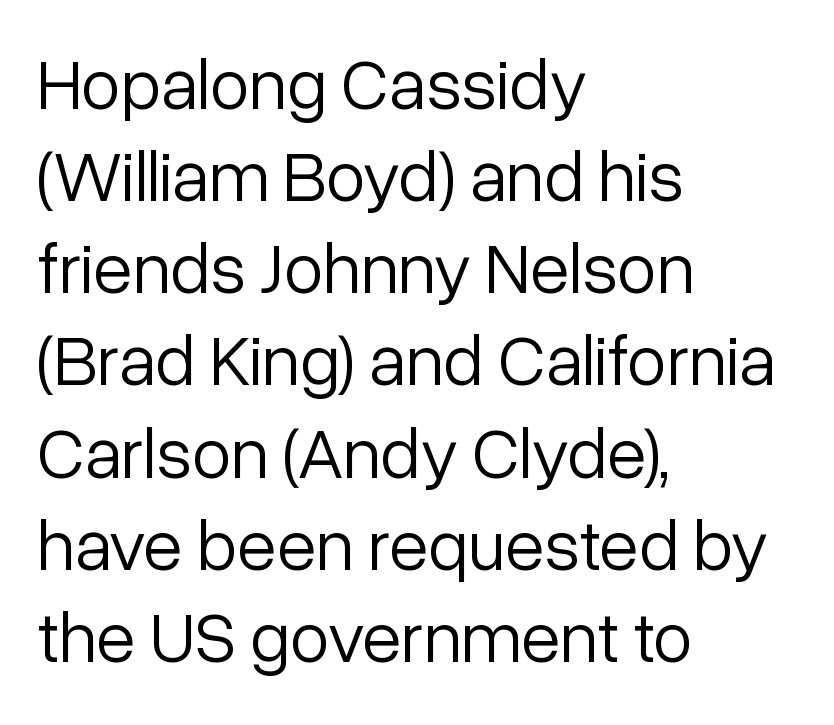
{"serif": "no", "italic": "no", "bold": "no", "weight": "light", "width": "normal", "stroke_contrast": "low", "x_height": "medium", "monospaced": "no", "underline": "no", "align": "left", "line_spacing": "normal", "line_spacing_ratio": 1.28, "letter_spacing": "normal", "letter_spacing_em": 0.0, "glyph_px": 72}
